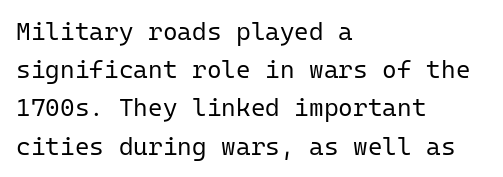
Q: Is the text bold? A: No.
Q: Is the text italic (slanted)? A: No, it is upright.
Q: Is the text underlined? A: No.
Q: How is the paragraph aligned? A: Left-aligned.
Q: Is the spacing between letters normal or unusually wide? A: Normal.
Q: Is the spacing between lines tight, normal or loose? A: Normal.
